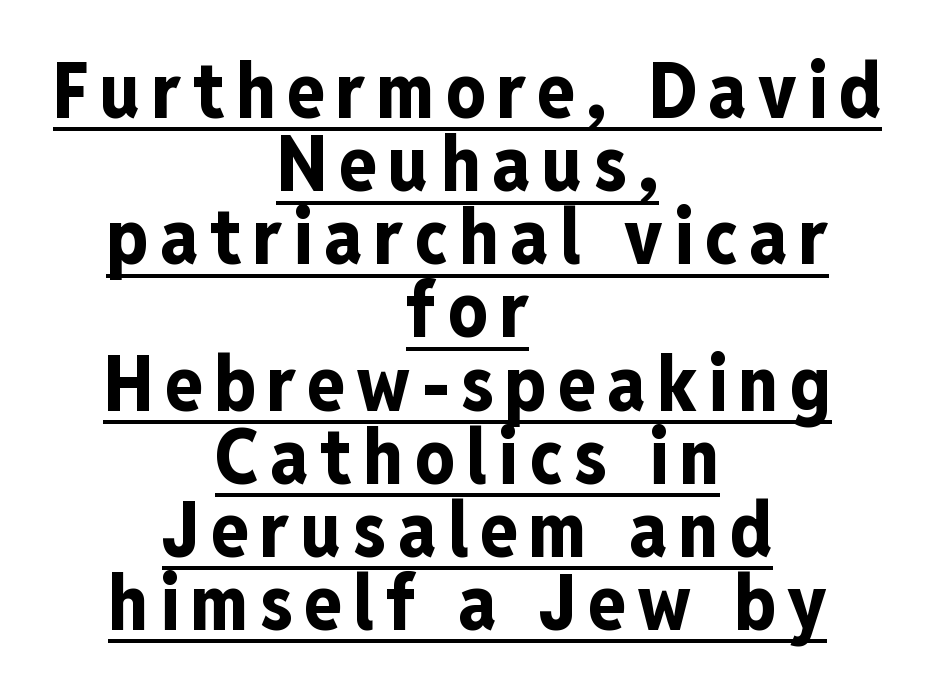
{"serif": "no", "italic": "no", "bold": "yes", "weight": "bold", "width": "condensed", "stroke_contrast": "low", "x_height": "medium", "monospaced": "no", "underline": "yes", "align": "center", "line_spacing": "tight", "line_spacing_ratio": 0.95, "glyph_px": 77}
